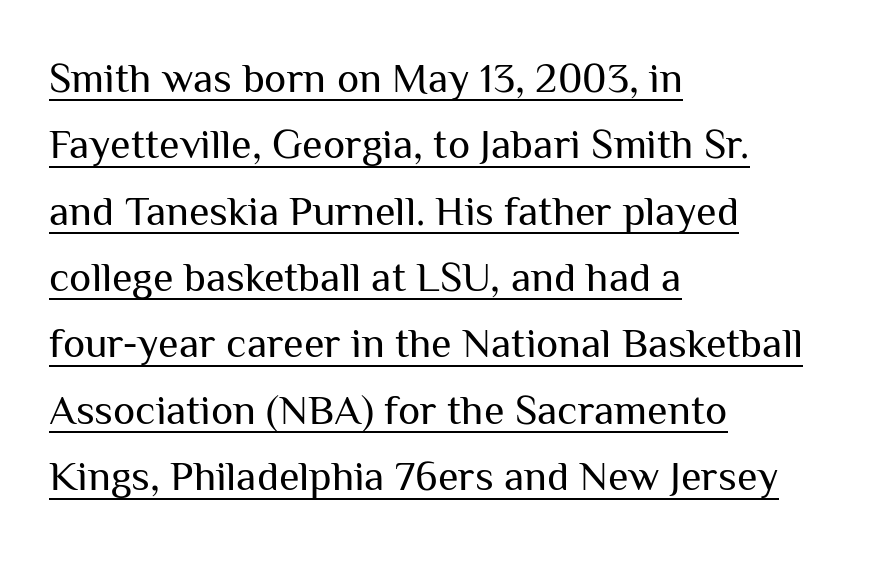
The letters carry no serifs — their stems end cleanly without finishing strokes. Varying glyph widths throughout — classic text-font behaviour. No extra tracking has been applied to these lines. Horizontal alignment here is leftward, the default for most running prose.
